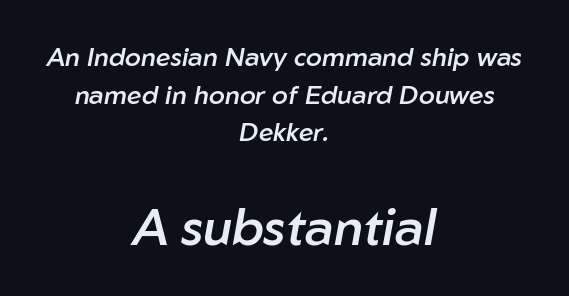
Horizontal alignment here is central, giving a formal, balanced look. The characters look somewhat weighty, a semibold short of true bold. In this sample the second text group is rendered at the bigger scale. The gaps between neighbouring characters are ordinary and unremarkable. One glance says typical: line gaps are just what's usual.
